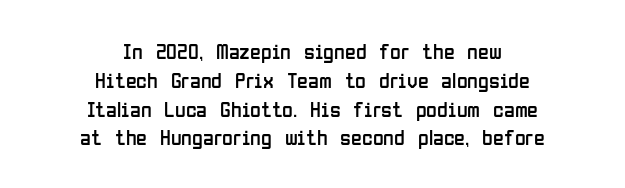
Letter spacing: default. One glance says typical: line gaps are just what's usual. The type sits square on the baseline with zero lean. Centered paragraph, ragged on both sides. The space beneath each line is pristine and unruled. The strokes are not fattened; the text isn't bold.
